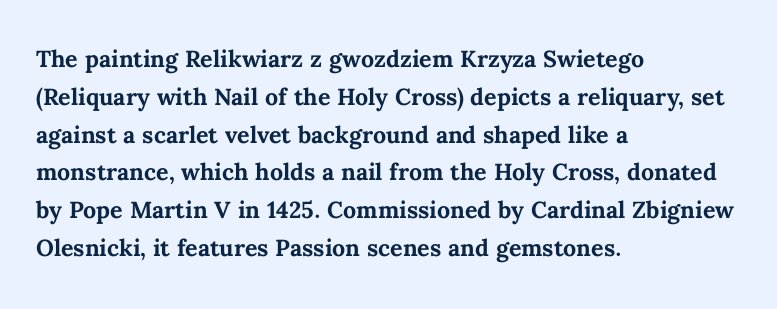
Q: Is the text bold? A: Yes.
Q: Is the text italic (slanted)? A: No, it is upright.
Q: Is the text underlined? A: No.
Q: How is the paragraph aligned? A: Left-aligned.
Q: Is the spacing between letters normal or unusually wide? A: Normal.
Q: Width (condensed, normal, or wide)? A: Normal.
Q: Stroke contrast? A: Medium.
Q: x-height? A: Medium.
Q: Monospaced? A: No.
